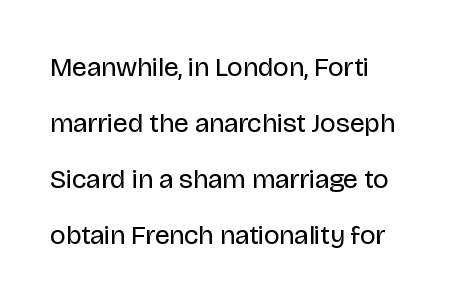
{"italic": "no", "bold": "no", "underline": "no", "align": "left", "line_spacing": "loose", "line_spacing_ratio": 2.08, "letter_spacing": "normal", "letter_spacing_em": 0.0, "glyph_px": 27}
